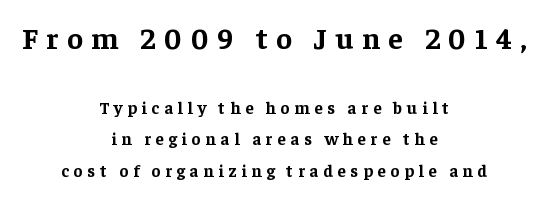
Q: Is the text bold? A: Yes.
Q: Is the text italic (slanted)? A: No, it is upright.
Q: Is the typeface a serif or a sans-serif typeface? A: Serif.
Q: Is the text underlined? A: No.
Q: How is the paragraph aligned? A: Centered.
Q: Is the spacing between letters normal or unusually wide? A: Unusually wide.
Q: Which block of text is set in a larger size, the first (top) or the second (bottom)? A: The first (top) one.
Q: Width (condensed, normal, or wide)? A: Normal.
Q: Stroke contrast? A: Low.
Q: x-height? A: Medium.
Q: Monospaced? A: No.
